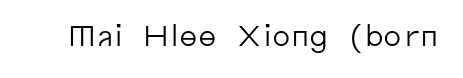
{"serif": "no", "italic": "no", "bold": "no", "weight": "regular", "width": "normal", "stroke_contrast": "low", "x_height": "medium", "monospaced": "no", "underline": "no", "letter_spacing": "normal", "letter_spacing_em": 0.0, "glyph_px": 29}
